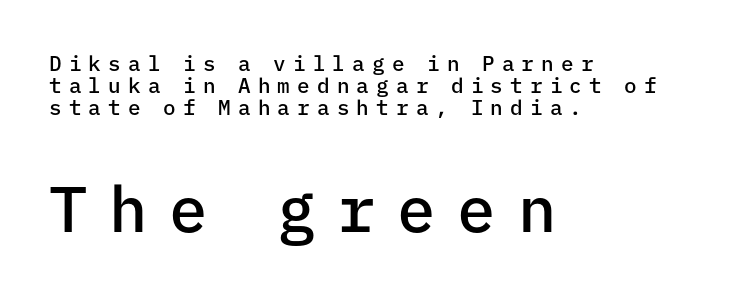
{"serif": "no", "italic": "no", "bold": "semi", "weight": "semibold", "width": "normal", "stroke_contrast": "low", "x_height": "medium", "monospaced": "yes", "underline": "no", "align": "left", "line_spacing": "tight", "line_spacing_ratio": 1.04, "letter_spacing": "wide", "letter_spacing_em": 0.34, "larger_block": "second", "size_ratio": 3.05, "glyph_px": 64}
